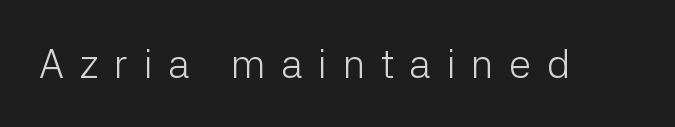
The image shows 40 px light sans-serif type, upright; set unusually wide letter spacing (+0.39 em), not underlined; low stroke contrast and a medium x-height.
